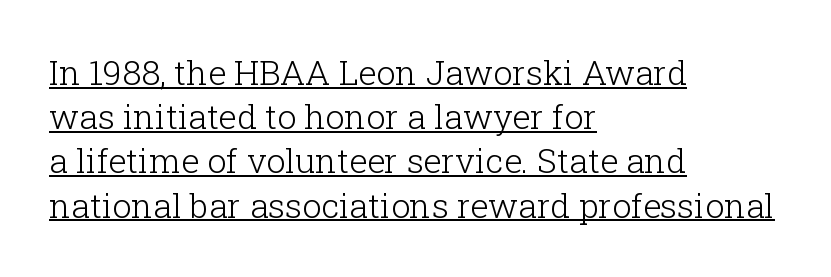
Q: Is the text bold? A: No.
Q: Is the text italic (slanted)? A: No, it is upright.
Q: Is the typeface a serif or a sans-serif typeface? A: Serif.
Q: Is the text underlined? A: Yes.
Q: How is the paragraph aligned? A: Left-aligned.
Q: Is the spacing between letters normal or unusually wide? A: Normal.
Q: Is the spacing between lines tight, normal or loose? A: Normal.
Q: Width (condensed, normal, or wide)? A: Normal.
Q: Stroke contrast? A: Low.
Q: x-height? A: Medium.
Q: Monospaced? A: No.
